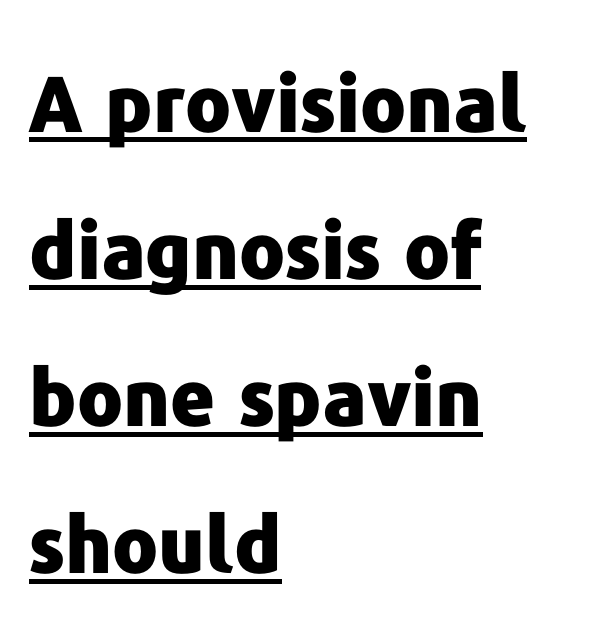
Q: Is the text bold? A: Yes.
Q: Is the text italic (slanted)? A: No, it is upright.
Q: Is the typeface a serif or a sans-serif typeface? A: Sans-serif.
Q: Is the text underlined? A: Yes.
Q: How is the paragraph aligned? A: Left-aligned.
Q: Is the spacing between letters normal or unusually wide? A: Normal.
Q: Is the spacing between lines tight, normal or loose? A: Loose.
Q: Width (condensed, normal, or wide)? A: Normal.
Q: Stroke contrast? A: Low.
Q: x-height? A: Medium.
Q: Monospaced? A: No.
